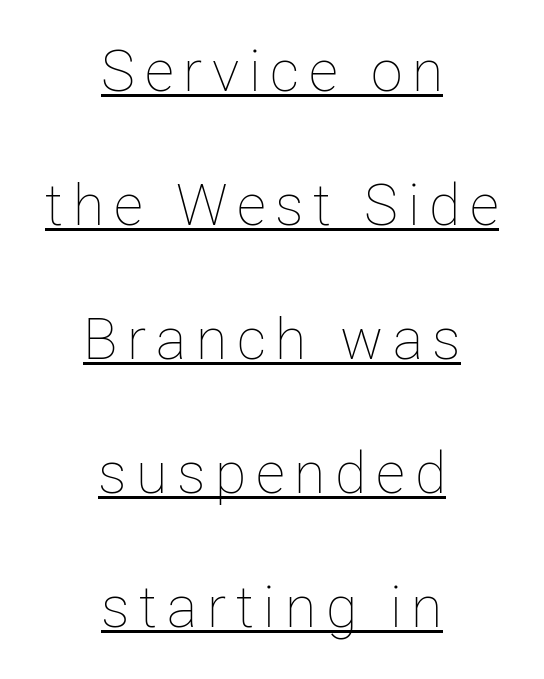
A great deal of white space separates one row of letters from the next. Glance below the letters and you will spot a drawn line. Posture: upright roman. The text block is weighted toward neither margin, spreading evenly from the middle. Think of a printed novel: that variable character pitch is what you see here.
